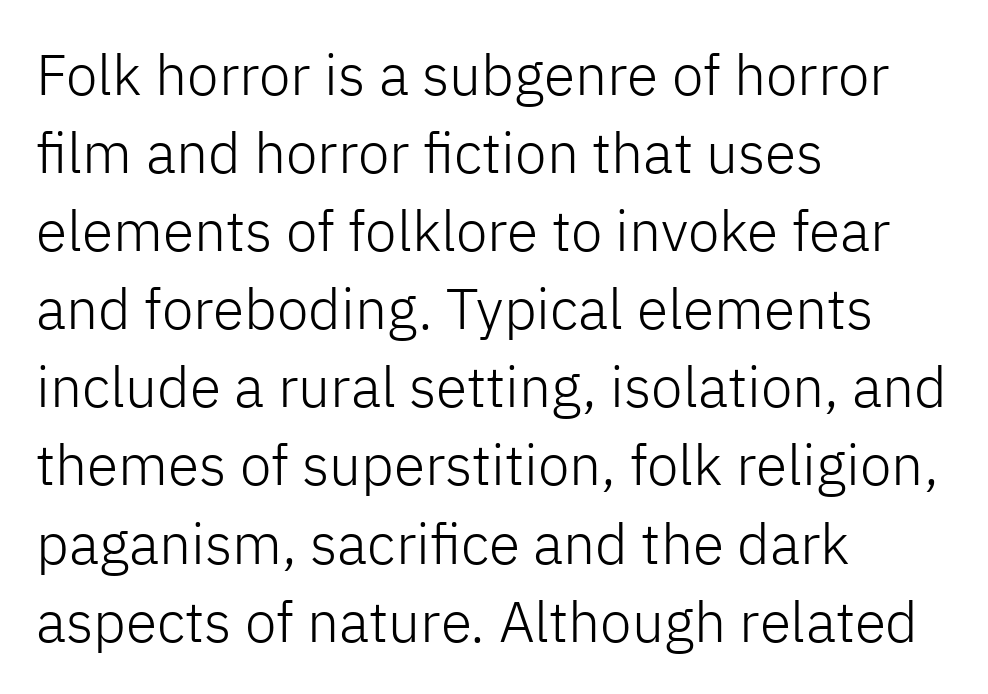
{"serif": "no", "italic": "no", "bold": "no", "weight": "light", "width": "normal", "stroke_contrast": "low", "x_height": "medium", "monospaced": "no", "underline": "no", "align": "left", "line_spacing": "normal", "line_spacing_ratio": 1.37, "letter_spacing": "normal", "letter_spacing_em": 0.0, "glyph_px": 57}
